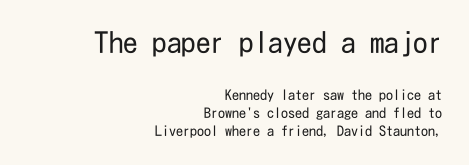
{"serif": "no", "italic": "no", "bold": "no", "weight": "regular", "width": "condensed", "stroke_contrast": "low", "x_height": "medium", "underline": "no", "align": "right", "line_spacing": "normal", "line_spacing_ratio": 1.27, "letter_spacing": "normal", "letter_spacing_em": 0.0, "larger_block": "first", "size_ratio": 2.07, "glyph_px": 29}
